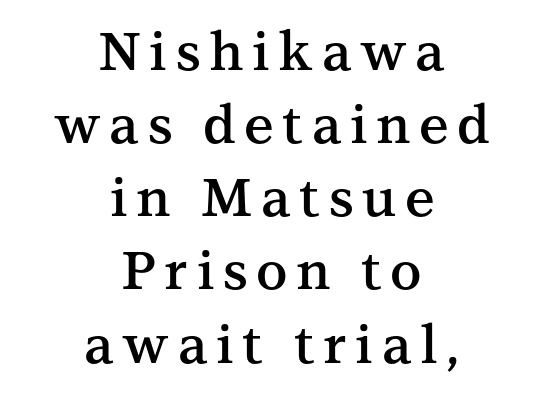
The image shows 53 px semibold serif type, upright; set centered, normal line spacing (1.38x), not underlined; medium stroke contrast and a medium x-height.
